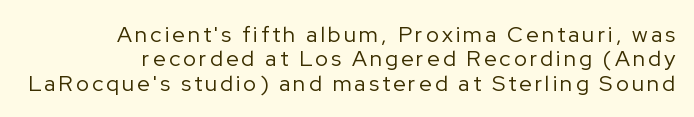
The image shows 22 px text type, upright; set tight line spacing (1.11x), not underlined.
